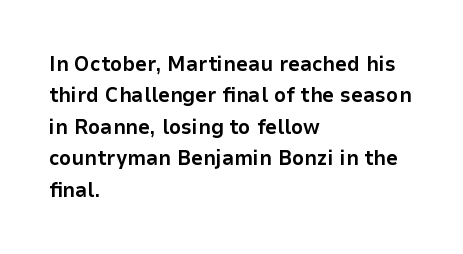
Q: Is the text bold? A: Yes.
Q: Is the text italic (slanted)? A: No, it is upright.
Q: Is the text underlined? A: No.
Q: How is the paragraph aligned? A: Left-aligned.
Q: Is the spacing between letters normal or unusually wide? A: Normal.
Q: Is the spacing between lines tight, normal or loose? A: Normal.
